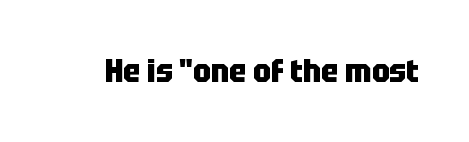
A typesetter would call this zero additional tracking. Nobody drew a line under any word here. Nope, not italic — everything's standing straight. As a designer I'd log this as weight 700, bold.
